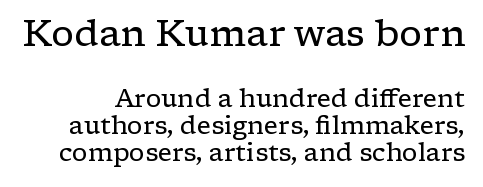
{"serif": "yes", "italic": "no", "bold": "no", "weight": "regular", "width": "wide", "stroke_contrast": "low", "x_height": "medium", "monospaced": "no", "underline": "no", "line_spacing": "tight", "line_spacing_ratio": 1.09, "letter_spacing": "normal", "letter_spacing_em": 0.0, "larger_block": "first", "size_ratio": 1.48, "glyph_px": 37}
